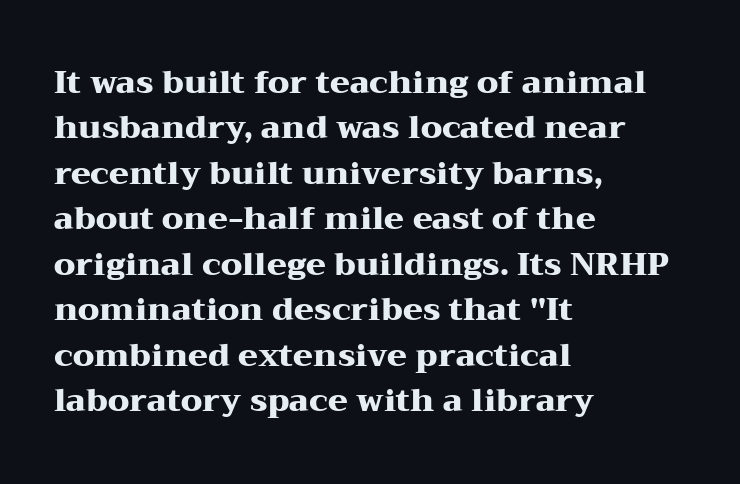
The image shows 32 px heavy, wide serif type, upright; set left-aligned, normal line spacing (1.42x), normal letter spacing, not underlined; medium stroke contrast and a medium x-height.
